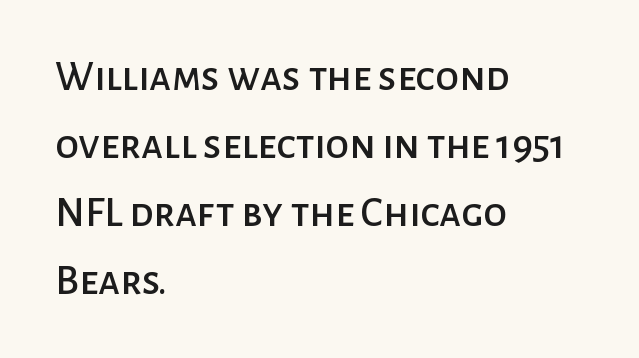
The image shows 43 px sans-serif type, upright; set left-aligned, normal line spacing (1.58x), normal letter spacing, not underlined; low stroke contrast and a medium x-height.
